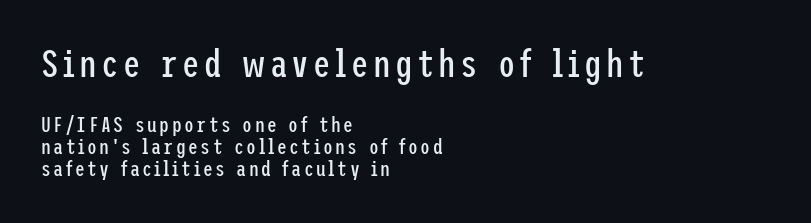
The image shows 39 px regular-weight, condensed sans-serif type, upright; set left-aligned, tight line spacing (1.0x), not underlined; the first (top) block is 1.77x larger; low stroke contrast and a medium x-height.
